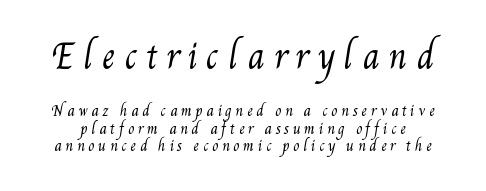
Q: Is the text bold? A: No.
Q: Is the text underlined? A: No.
Q: Is the spacing between letters normal or unusually wide? A: Unusually wide.
Q: Is the spacing between lines tight, normal or loose? A: Normal.
Q: Which block of text is set in a larger size, the first (top) or the second (bottom)? A: The first (top) one.
Q: Width (condensed, normal, or wide)? A: Condensed.
Q: Stroke contrast? A: Medium.
Q: x-height? A: Small.
Q: Monospaced? A: No.
